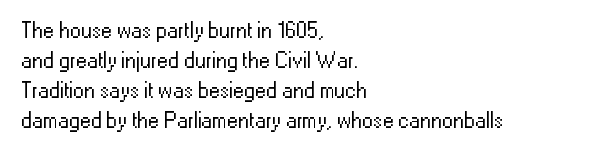
The letterforms sit shoulder to shoulder at normal distance. The space directly below the letters is spotless. Counters stay open thanks to moderate or lighter strokes. The vertical gap from one line to the next is medium. Ascenders rise straight up at ninety degrees. The ragged edge is on the right, which tells us the setting is flush left.
